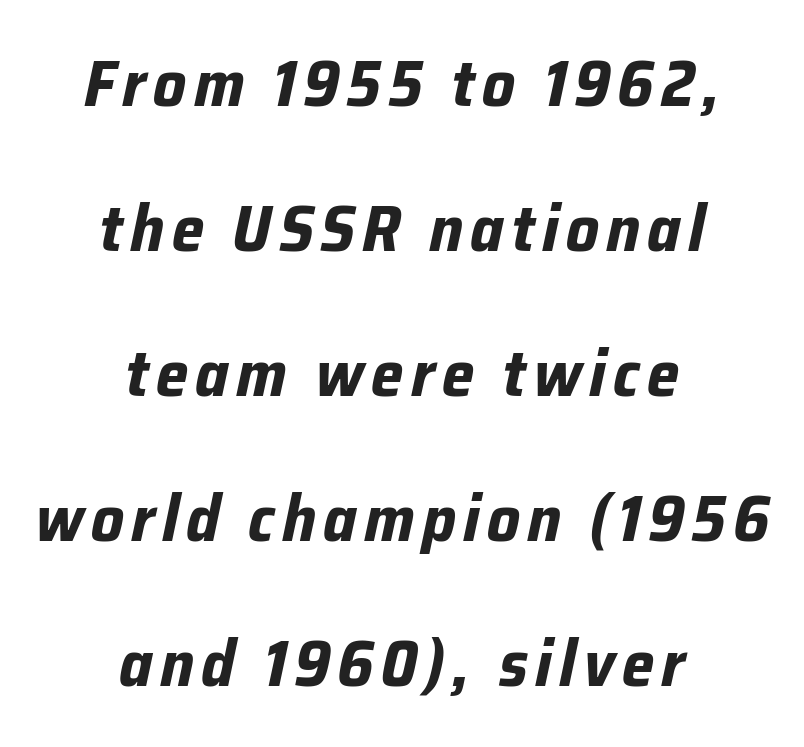
Descenders are the only things crossing below the line. Does the lettering tilt? It does — this is italic. Each glyph is drawn with heavy, bold strokes. Is the block centered? Yes — each line is placed symmetrically about the middle. The passage shown stacks its lines with a broad gap. Varying glyph widths throughout — classic text-font behaviour.
